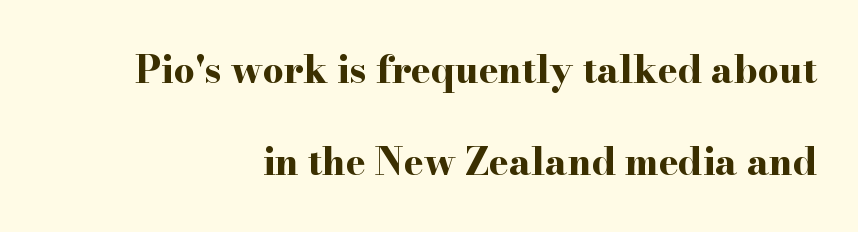
The image shows 37 px bold, wide serif type, upright; set right-aligned, loose line spacing (2.49x), normal letter spacing, not underlined; high stroke contrast and a small x-height.
